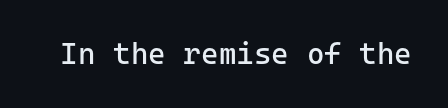
This sample uses an upright cut, with every glyph sitting square on the baseline. The letterforms sit at book weight or below. A typesetter would call this monospace, since all characters share one set width. Look at the bottom of the vertical strokes: they stop flat, with no serifs.
